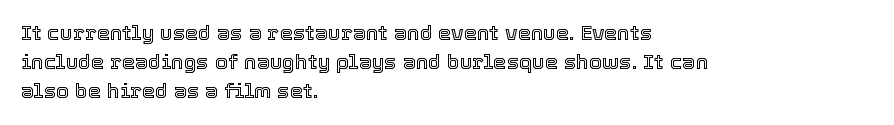
Each word holds together tightly as a unit, with standard inter-letter gaps. Left-aligned paragraph, ragged on the right. The vertical gap from one line to the next is medium. Nope, not italic — everything's standing straight. Check the space under the baseline: it is left empty.
